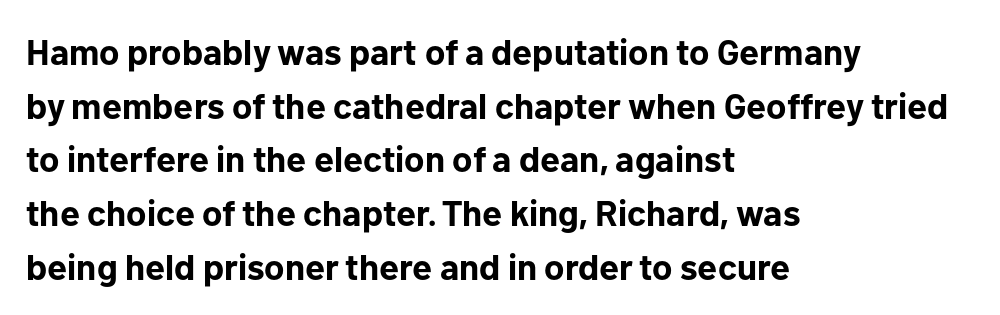
{"serif": "no", "italic": "no", "bold": "yes", "weight": "bold", "width": "normal", "stroke_contrast": "low", "x_height": "medium", "monospaced": "no", "underline": "no", "align": "left", "line_spacing": "normal", "line_spacing_ratio": 1.49, "letter_spacing": "normal", "letter_spacing_em": 0.0, "glyph_px": 36}
